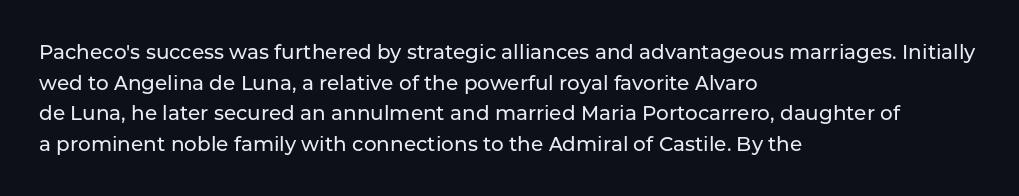
{"italic": "no", "underline": "no", "align": "left", "line_spacing": "normal", "line_spacing_ratio": 1.53, "letter_spacing": "normal", "letter_spacing_em": 0.0, "glyph_px": 20}
